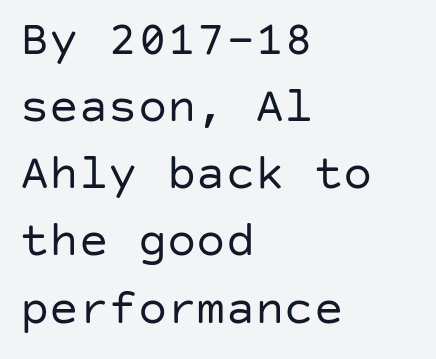
No chunkiness to these letters — they're not bold. These lines are set flush left with a ragged right edge. The face used here is a sans, in the tradition of grotesques and geometrics. The face used here is rendered with its standard letterfit. A typesetter would call this leading conventional body-copy spacing.
